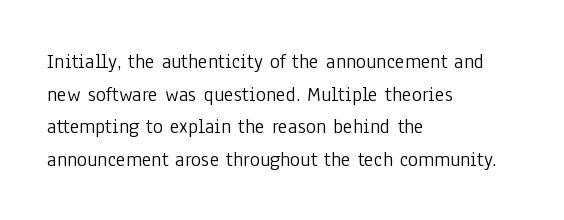
{"italic": "no", "bold": "no", "underline": "no", "align": "left", "line_spacing": "normal", "line_spacing_ratio": 1.55, "letter_spacing": "normal", "letter_spacing_em": 0.0, "glyph_px": 21}
